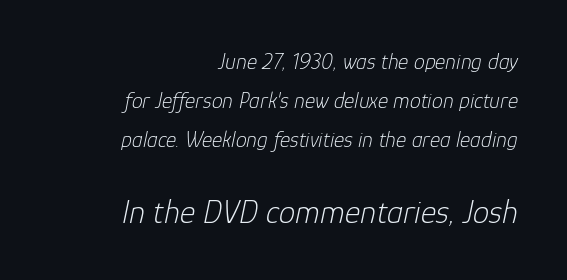
Q: Is the text bold? A: No.
Q: Is the text italic (slanted)? A: Yes, it leans right by about 12 degrees.
Q: Is the text underlined? A: No.
Q: How is the paragraph aligned? A: Right-aligned.
Q: Is the spacing between letters normal or unusually wide? A: Normal.
Q: Which block of text is set in a larger size, the first (top) or the second (bottom)? A: The second (bottom) one.
Q: Width (condensed, normal, or wide)? A: Normal.
Q: Stroke contrast? A: Low.
Q: x-height? A: Medium.
Q: Monospaced? A: No.
